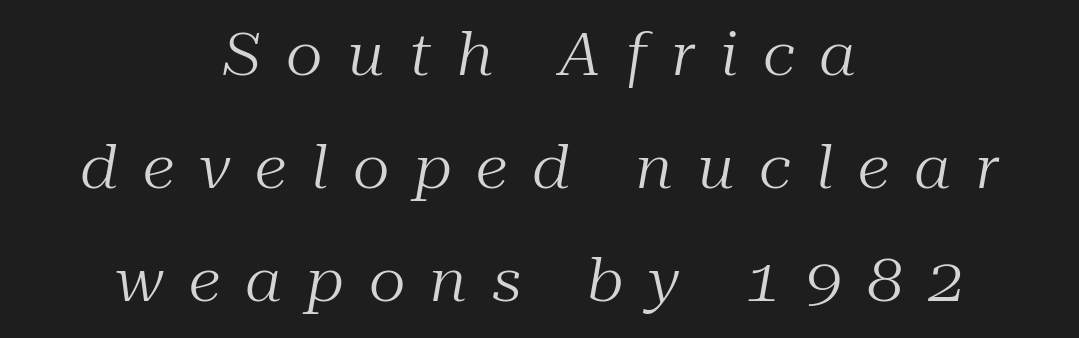
Q: Is the text bold? A: No.
Q: Is the text italic (slanted)? A: Yes, it leans right by about 10 degrees.
Q: Is the typeface a serif or a sans-serif typeface? A: Serif.
Q: Is the text underlined? A: No.
Q: How is the paragraph aligned? A: Centered.
Q: Is the spacing between letters normal or unusually wide? A: Unusually wide.
Q: Is the spacing between lines tight, normal or loose? A: Loose.
Q: Width (condensed, normal, or wide)? A: Normal.
Q: Stroke contrast? A: Medium.
Q: x-height? A: Medium.
Q: Monospaced? A: No.
